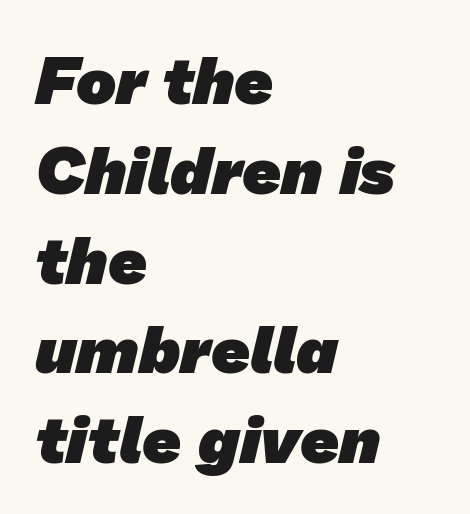
Q: Is the text bold? A: Yes.
Q: Is the typeface a serif or a sans-serif typeface? A: Sans-serif.
Q: Is the text underlined? A: No.
Q: How is the paragraph aligned? A: Left-aligned.
Q: Is the spacing between letters normal or unusually wide? A: Normal.
Q: Is the spacing between lines tight, normal or loose? A: Normal.
Q: Width (condensed, normal, or wide)? A: Normal.
Q: Stroke contrast? A: Low.
Q: x-height? A: Medium.
Q: Monospaced? A: No.
